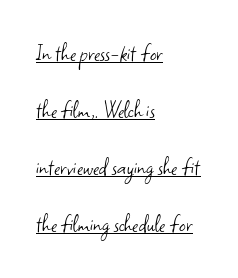
{"bold": "no", "underline": "yes", "align": "left", "line_spacing": "loose", "line_spacing_ratio": 2.19, "letter_spacing": "normal", "letter_spacing_em": 0.0, "glyph_px": 26}
